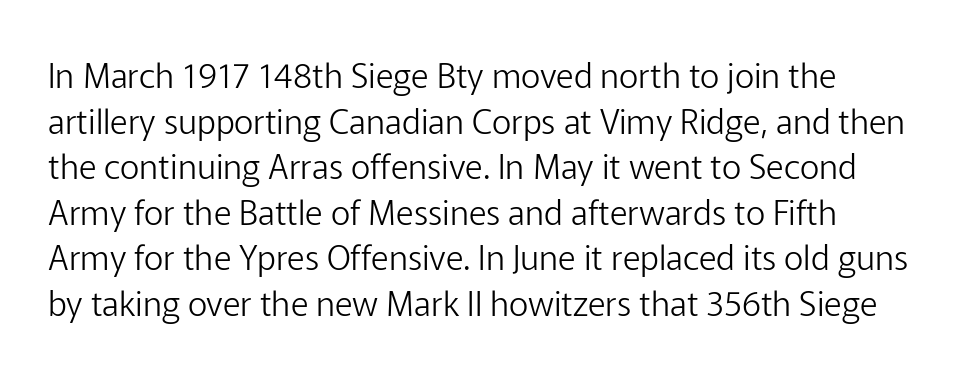
{"serif": "no", "italic": "no", "bold": "no", "weight": "light", "width": "normal", "stroke_contrast": "low", "x_height": "medium", "monospaced": "no", "underline": "no", "line_spacing": "normal", "line_spacing_ratio": 1.34, "letter_spacing": "normal", "letter_spacing_em": 0.0, "glyph_px": 34}
